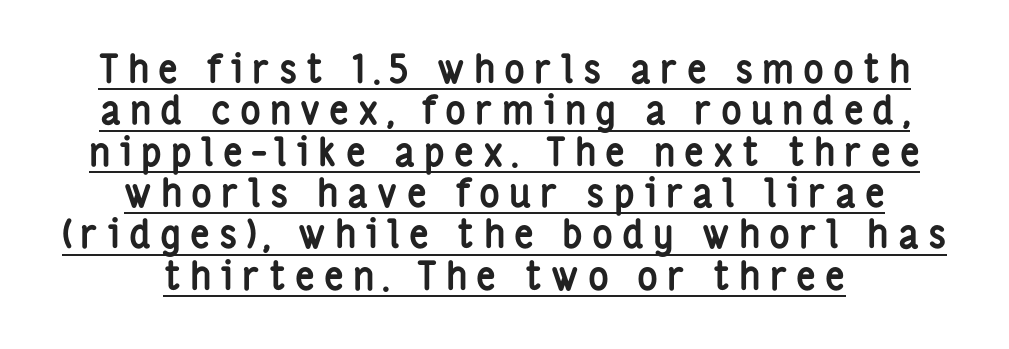
Q: Is the text bold? A: Yes.
Q: Is the text italic (slanted)? A: No, it is upright.
Q: Is the typeface a serif or a sans-serif typeface? A: Sans-serif.
Q: Is the text underlined? A: Yes.
Q: How is the paragraph aligned? A: Centered.
Q: Is the spacing between letters normal or unusually wide? A: Unusually wide.
Q: Is the spacing between lines tight, normal or loose? A: Tight.
Q: Width (condensed, normal, or wide)? A: Condensed.
Q: Stroke contrast? A: Low.
Q: x-height? A: Medium.
Q: Monospaced? A: No.
